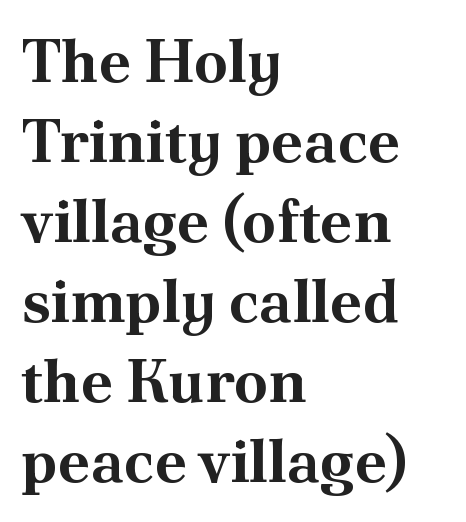
{"serif": "yes", "italic": "no", "bold": "yes", "weight": "bold", "width": "normal", "stroke_contrast": "medium", "x_height": "small", "monospaced": "no", "underline": "no", "align": "left", "line_spacing": "normal", "line_spacing_ratio": 1.31, "letter_spacing": "normal", "letter_spacing_em": 0.0, "glyph_px": 61}
